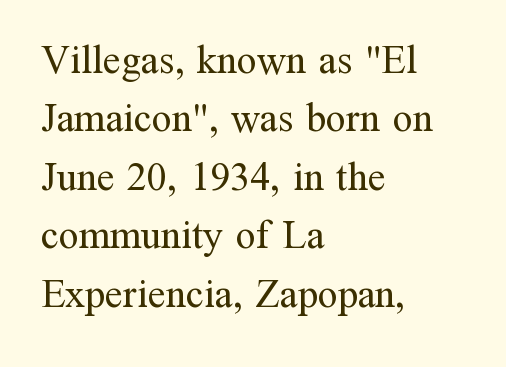
The image shows 40 px regular-weight serif type, upright; set left-aligned, normal line spacing (1.46x), normal letter spacing, not underlined; medium stroke contrast and a medium x-height.
